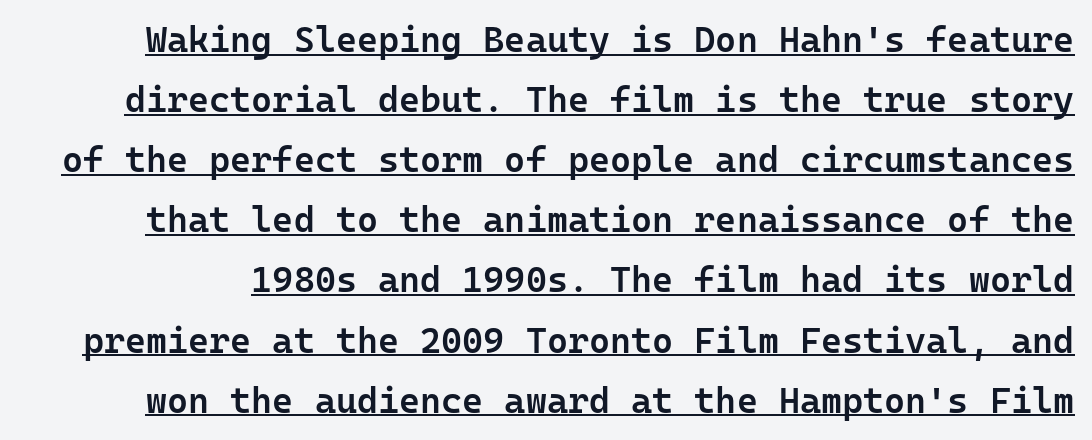
The image shows 36 px semibold sans-serif type, upright, monospaced; set normal line spacing (1.67x), normal letter spacing, underlined; low stroke contrast and a medium x-height.
